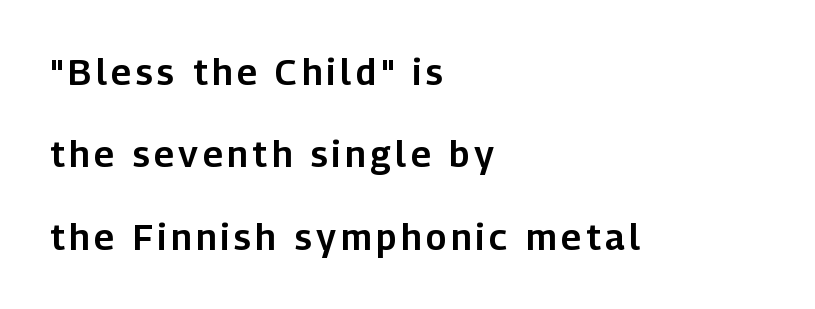
Note: no serifs on the glyphs. Posture: vertical. Visually the block forms a straight wall on the left and a jagged coastline on the right. You could not count columns in this text — the font is proportionally spaced.
